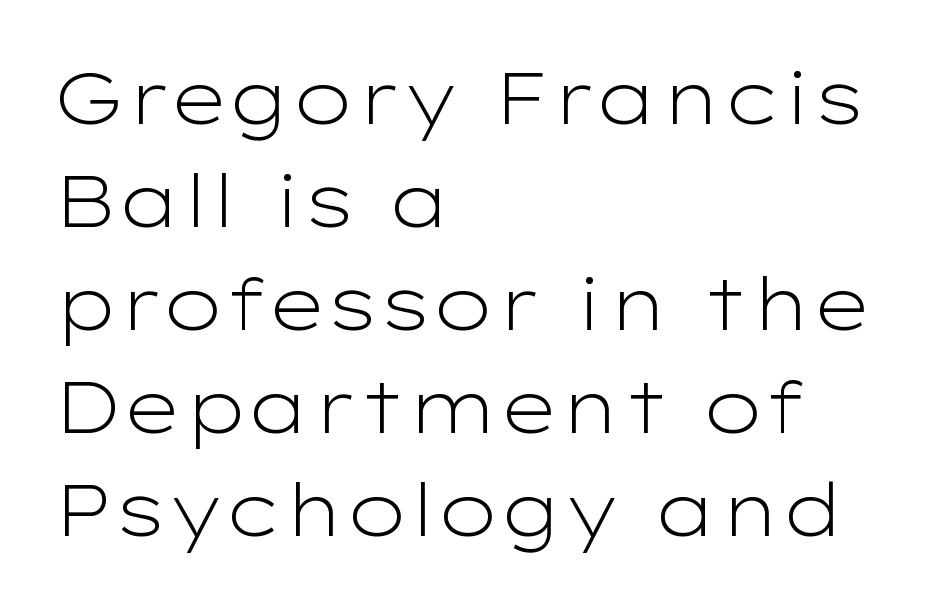
The horizontal fit of the characters is conventional and even. Alignment: flush left. Rendered with straight, roman letterforms. The characters display no serif detailing; their extremities are plain. Varying glyph widths throughout — classic text-font behaviour.
